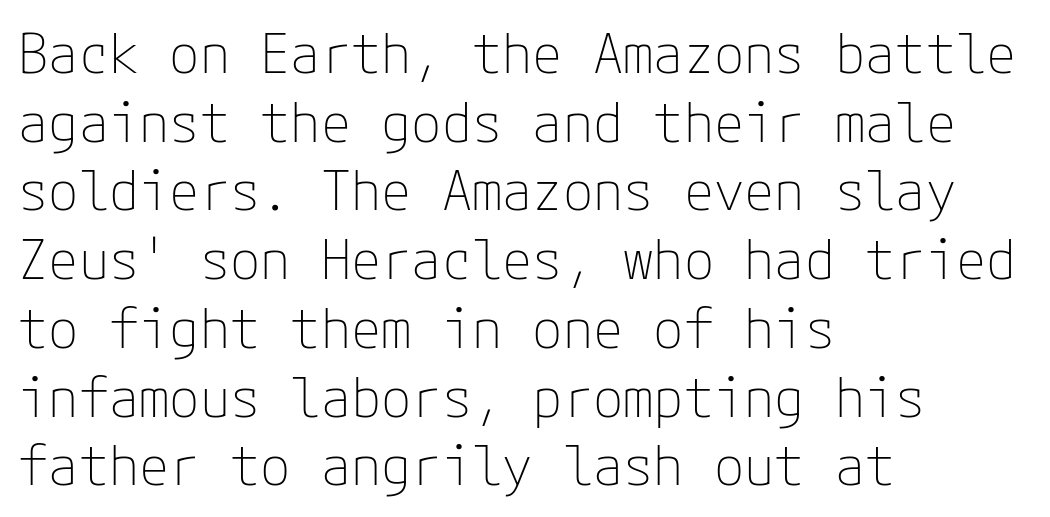
Left-aligned paragraph, ragged on the right. This is the regular roman posture of the typeface. Plain, unruled lines of type. In terms of leading, this rendering sits right in the middle. Letters have the restrained weight of plain body copy at most.
